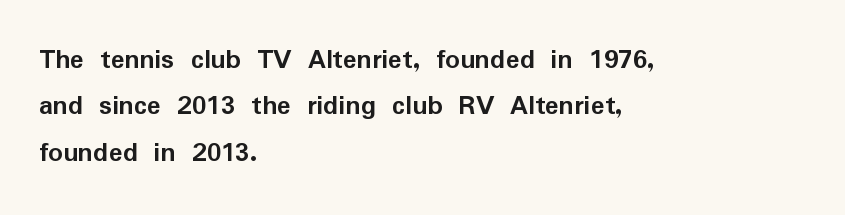
{"serif": "no", "italic": "no", "bold": "yes", "weight": "semibold", "width": "normal", "stroke_contrast": "low", "x_height": "medium", "monospaced": "no", "underline": "no", "align": "left", "line_spacing": "normal", "line_spacing_ratio": 1.6, "letter_spacing": "normal", "letter_spacing_em": 0.0, "glyph_px": 29}
